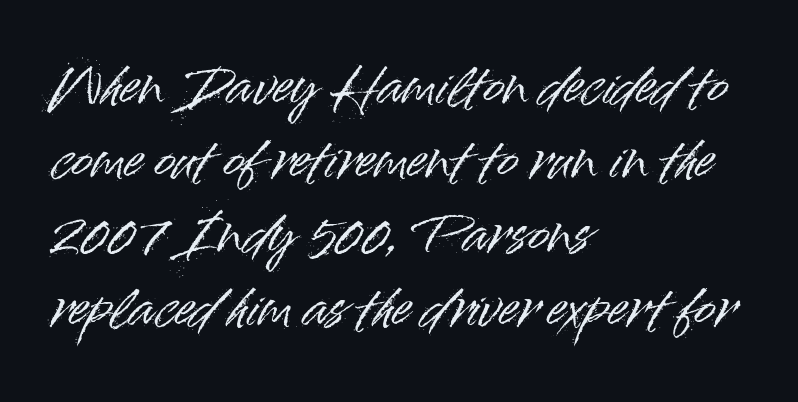
{"serif": "no", "width": "normal", "stroke_contrast": "high", "x_height": "small", "monospaced": "no", "underline": "no", "align": "left", "line_spacing": "normal", "line_spacing_ratio": 1.48, "letter_spacing": "normal", "letter_spacing_em": 0.0, "glyph_px": 50}
